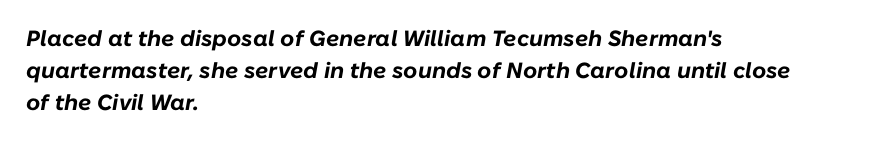
As a designer I'd log this as weight 700, bold. Notice how the stems are inclined rather than vertical — that's the hallmark of italics. Line beginnings align vertically; line endings do not. Does extra space separate the letters? No, they use regular spacing. This sample keeps an unexceptional amount of space between lines. A bare baseline throughout the passage.
